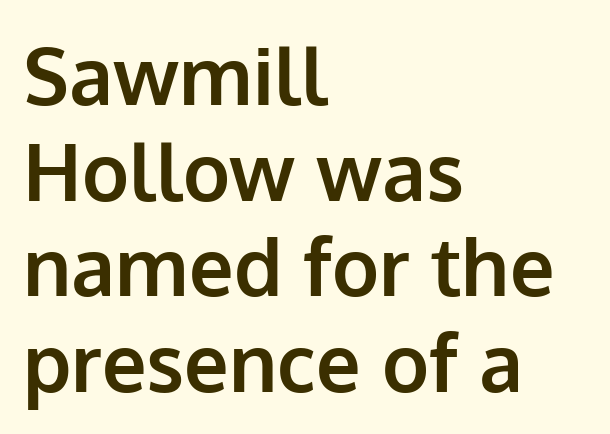
Q: Is the text bold? A: Yes.
Q: Is the text italic (slanted)? A: No, it is upright.
Q: Is the typeface a serif or a sans-serif typeface? A: Sans-serif.
Q: Is the text underlined? A: No.
Q: How is the paragraph aligned? A: Left-aligned.
Q: Is the spacing between letters normal or unusually wide? A: Normal.
Q: Width (condensed, normal, or wide)? A: Normal.
Q: Stroke contrast? A: Low.
Q: x-height? A: Medium.
Q: Monospaced? A: No.
